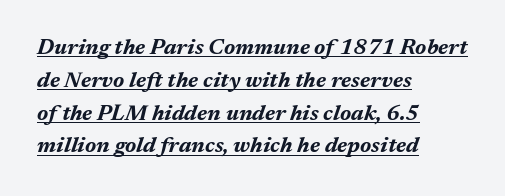
The image shows 22 px bold type, italic (leaning right); set left-aligned, normal line spacing (1.49x), normal letter spacing, underlined.
